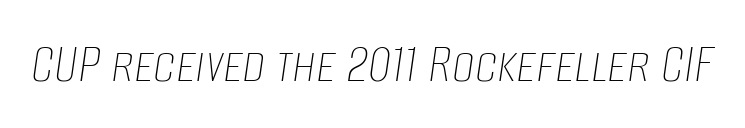
Between one letter and the next there's only the usual sliver of space. Stems here are at most as thick as an everyday book face. Bare-footed words on every line. Compared with ordinary roman type, these characters are visibly tilted.
